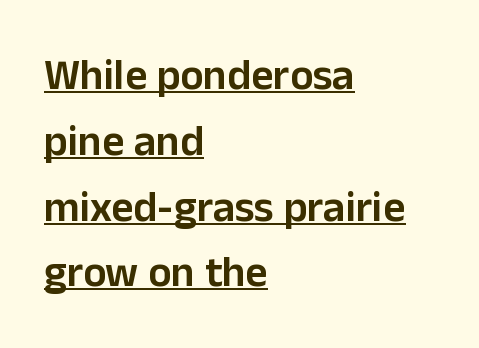
{"serif": "no", "italic": "no", "bold": "semi", "weight": "semibold", "width": "normal", "stroke_contrast": "low", "x_height": "medium", "monospaced": "no", "underline": "yes", "align": "left", "line_spacing": "normal", "line_spacing_ratio": 1.53, "letter_spacing": "normal", "letter_spacing_em": 0.0, "glyph_px": 43}
